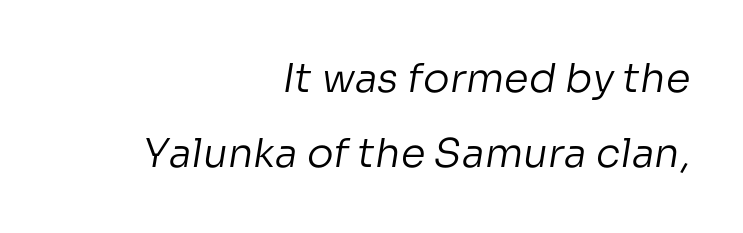
{"serif": "no", "bold": "no", "weight": "regular", "width": "normal", "stroke_contrast": "low", "x_height": "medium", "monospaced": "no", "underline": "no", "align": "right", "line_spacing_ratio": 1.88, "letter_spacing": "normal", "letter_spacing_em": 0.0, "glyph_px": 40}
